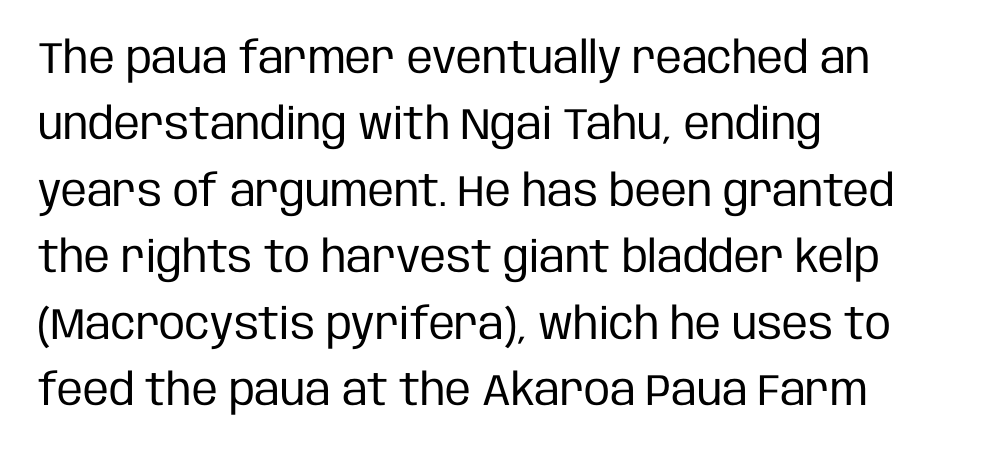
The typeface has the unassuming heft of standard copy or less. This sample has the flowing, uneven cadence of proportional lettering. Underline: absent. A classic flush-left, rag-right setting is used for this passage.
